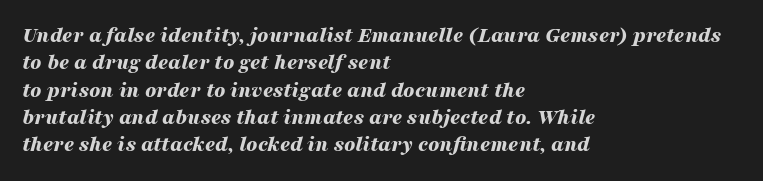
Q: Is the text bold? A: Yes.
Q: Is the text italic (slanted)? A: Yes, it leans right by about 16 degrees.
Q: Is the text underlined? A: No.
Q: How is the paragraph aligned? A: Left-aligned.
Q: Is the spacing between letters normal or unusually wide? A: Normal.
